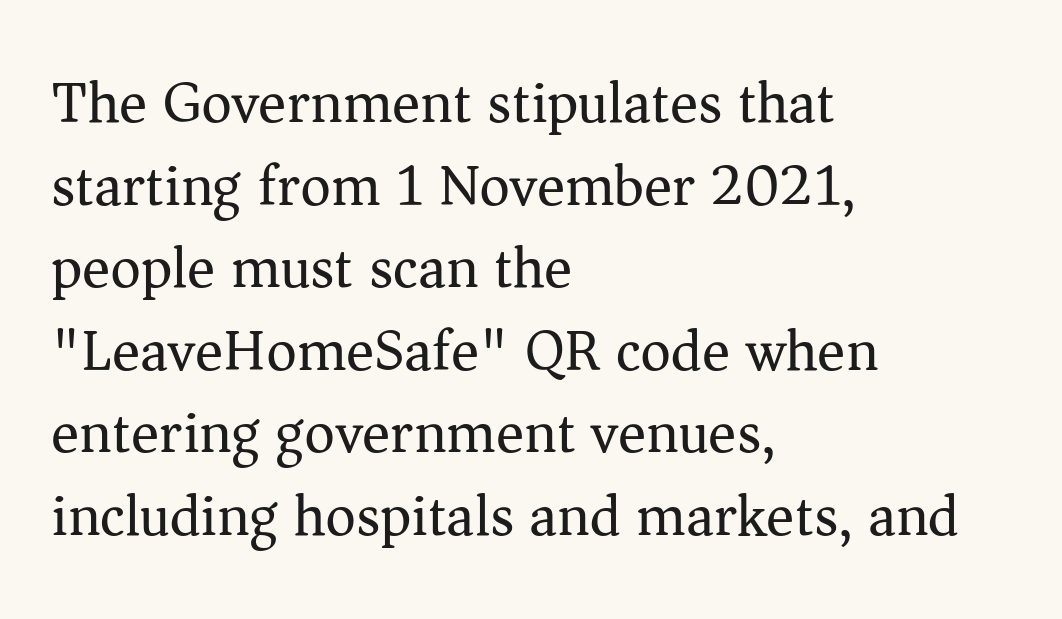
{"serif": "yes", "italic": "no", "bold": "no", "weight": "regular", "width": "normal", "stroke_contrast": "medium", "x_height": "medium", "monospaced": "no", "underline": "no", "align": "left", "line_spacing": "normal", "line_spacing_ratio": 1.4, "letter_spacing": "normal", "letter_spacing_em": 0.0, "glyph_px": 59}
